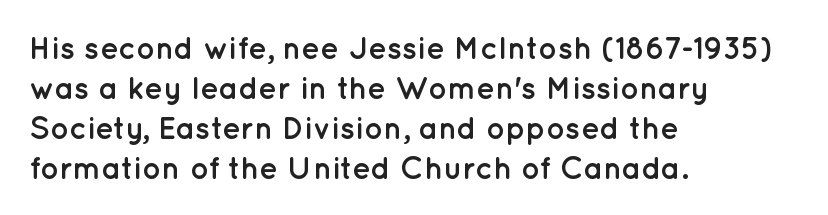
{"serif": "no", "italic": "no", "bold": "yes", "weight": "semibold", "width": "normal", "stroke_contrast": "low", "x_height": "medium", "monospaced": "no", "underline": "no", "align": "left", "line_spacing": "normal", "line_spacing_ratio": 1.29, "letter_spacing": "normal", "letter_spacing_em": 0.0, "glyph_px": 31}
